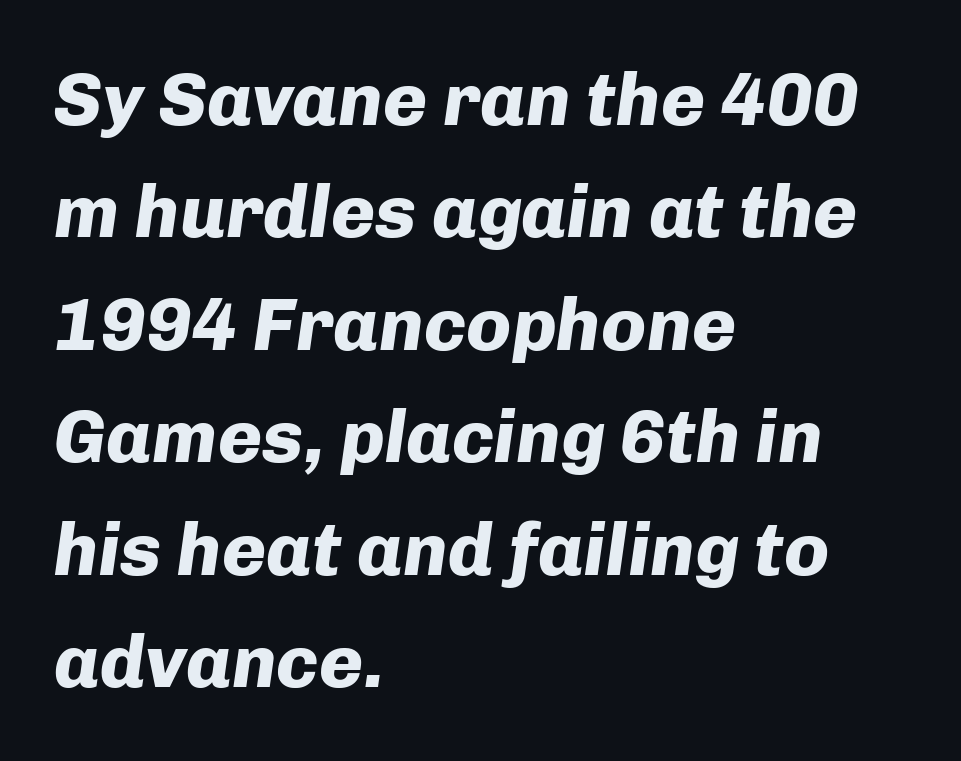
Whoever set this chose a conventional vertical rhythm. Tracking here is standard; glyphs follow each other at the usual distance. Looks like regular typesetting: each glyph gets only the width it needs. Caption: multi-line text, flush left, ragged right. Quick note: italic. Set as a true bold cut, around the 700 mark.
